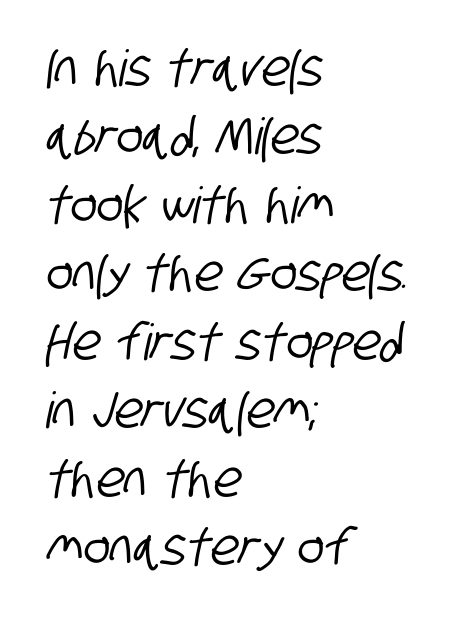
Think of a printed novel: that variable character pitch is what you see here. The compositor pushed each line to the left boundary. Vertically, the passage feels balanced, rows spaced as you'd expect. Only glyphs here, with clear space below each row.
